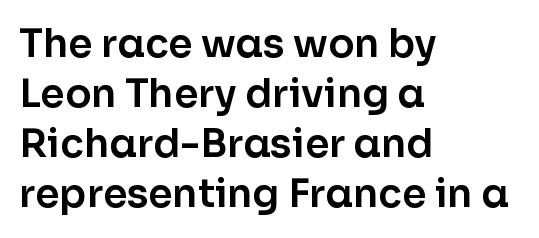
{"serif": "no", "italic": "no", "width": "normal", "stroke_contrast": "low", "x_height": "medium", "monospaced": "no", "underline": "no", "align": "left", "line_spacing": "normal", "line_spacing_ratio": 1.28, "letter_spacing": "normal", "letter_spacing_em": 0.0, "glyph_px": 39}
